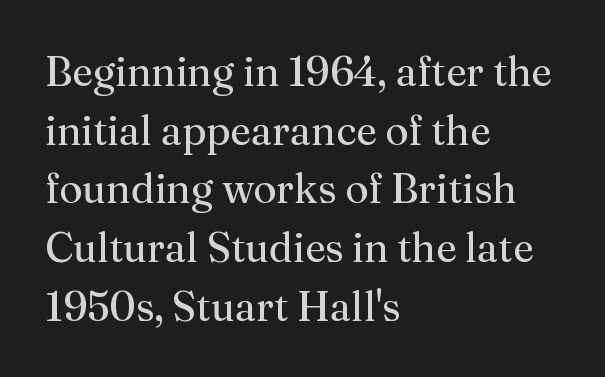
Is the block centered? No — it sits flush against the left margin. The leading is moderate, giving the passage an even texture. Every character sits straight up, as roman type does. This rendering leaves character spacing at its baseline value. Each letter keeps its own natural width here, so spacing adapts to shape.
